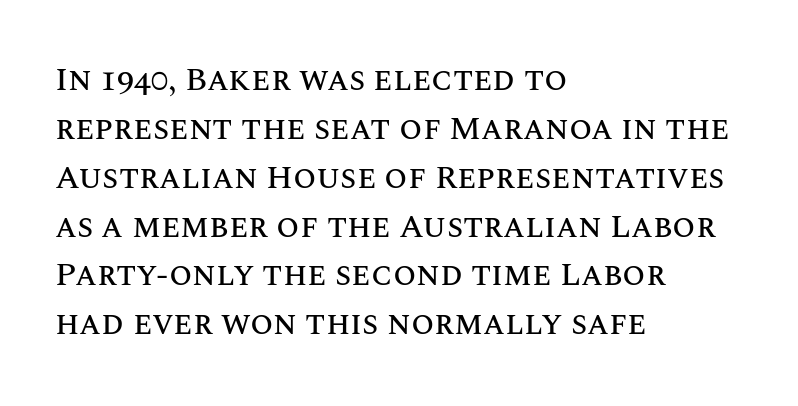
No italicization has been applied; the sample stays upright. Look at the tracking — it's just the regular setting, nothing added. The typesetter chose a ragged-right arrangement here. The block of text has a typical density, with ordinary space between rows. The passage shown is typed in a proportional face where columns would drift.
